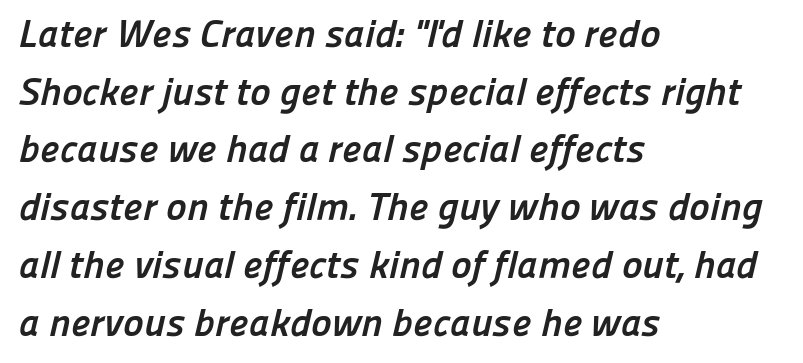
Inter-character spacing is left at the font's built-in metrics. Short and long lines alike share a common starting point at left. This sample keeps an unexceptional amount of space between lines. Is this a fixed-width face? No — the glyphs have proportional, varying widths. Each letter's strokes conclude bluntly, with no projecting serifs. Strong, thick strokes mark this as bold type.
